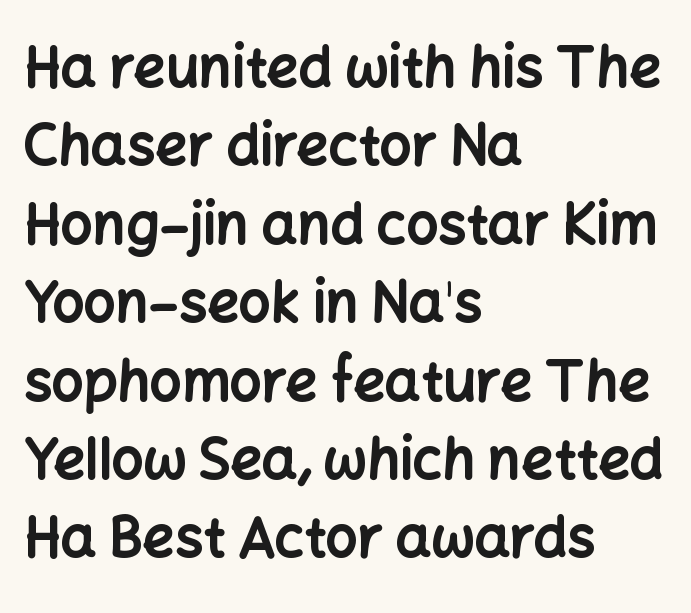
Q: Is the text bold? A: Yes.
Q: Is the text italic (slanted)? A: No, it is upright.
Q: Is the typeface a serif or a sans-serif typeface? A: Sans-serif.
Q: Is the text underlined? A: No.
Q: How is the paragraph aligned? A: Left-aligned.
Q: Is the spacing between letters normal or unusually wide? A: Normal.
Q: Is the spacing between lines tight, normal or loose? A: Normal.
Q: Width (condensed, normal, or wide)? A: Normal.
Q: Stroke contrast? A: Low.
Q: x-height? A: Medium.
Q: Monospaced? A: No.
